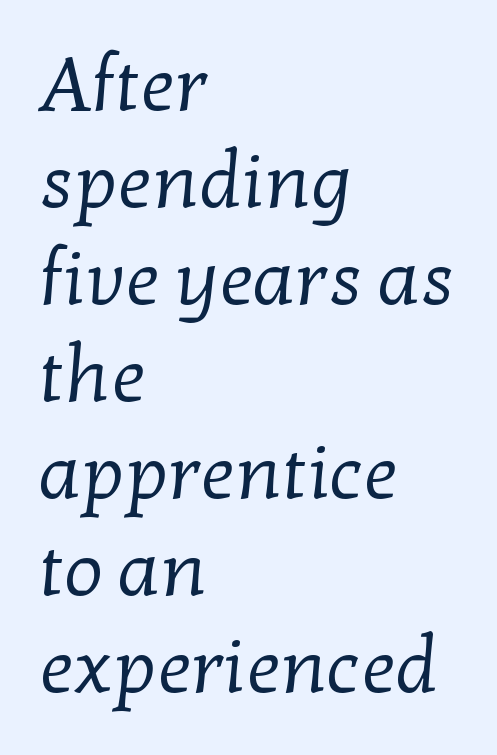
Compared with a typical body face, this is equally light or lighter still. Is the letter spacing exaggerated? No — it looks like the ordinary default. Caption: multi-line text, flush left, ragged right. Proportional: the letters do not fall into vertical columns. Decoration check: the copy has no underline.
